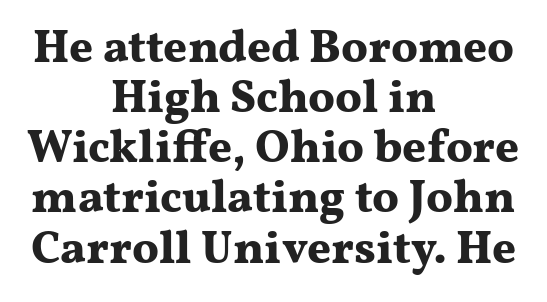
{"serif": "yes", "italic": "no", "bold": "yes", "weight": "bold", "width": "wide", "stroke_contrast": "medium", "x_height": "medium", "monospaced": "no", "underline": "no", "align": "center", "line_spacing": "tight", "line_spacing_ratio": 1.09, "letter_spacing": "normal", "letter_spacing_em": 0.0, "glyph_px": 46}
